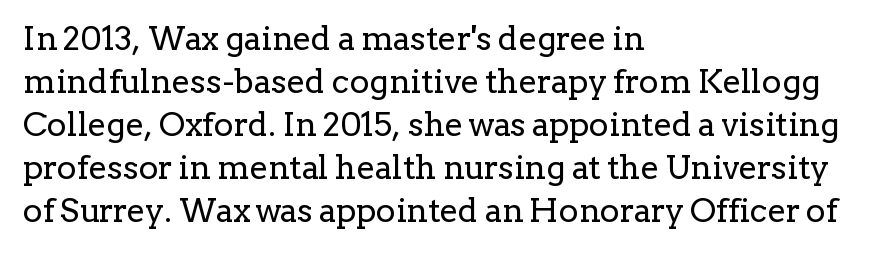
Type style note: has serifs. Beneath every word, the page is bare. Is there much room between lines? A standard amount, neither cramped nor airy. This reads as an unemphasized weight, regular at the heaviest. Nope, not italic — everything's standing straight.
